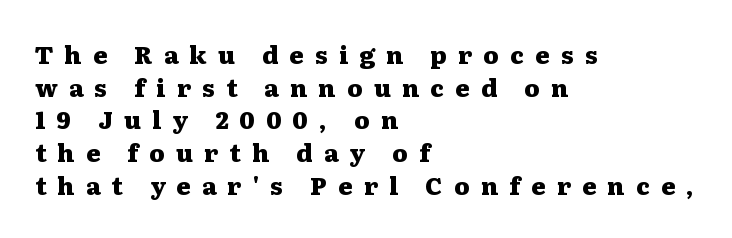
{"italic": "no", "bold": "yes", "underline": "no", "align": "left", "line_spacing": "normal", "line_spacing_ratio": 1.36, "letter_spacing": "wide", "letter_spacing_em": 0.47, "glyph_px": 24}
